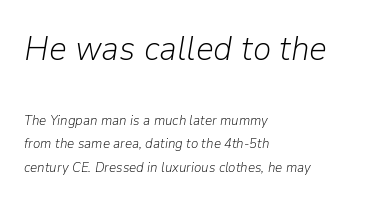
{"italic": "yes", "lean": "right", "slant_degrees": 9, "bold": "no", "weight": "light", "width": "normal", "stroke_contrast": "low", "x_height": "medium", "monospaced": "no", "underline": "no", "align": "left", "line_spacing": "normal", "line_spacing_ratio": 1.66, "letter_spacing": "normal", "letter_spacing_em": 0.0, "larger_block": "first", "size_ratio": 2.5, "glyph_px": 35}
